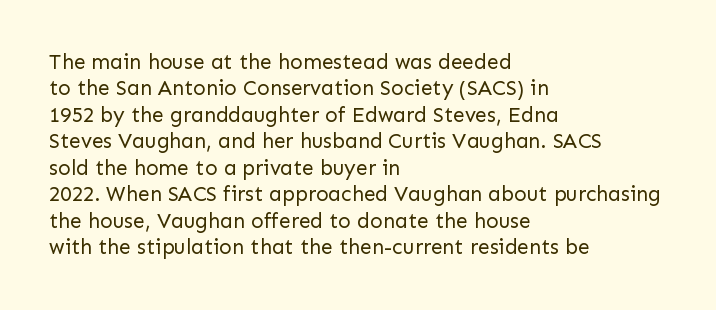
{"italic": "no", "bold": "no", "underline": "no", "align": "left", "line_spacing": "normal", "line_spacing_ratio": 1.26, "letter_spacing": "normal", "letter_spacing_em": 0.0, "glyph_px": 21}
